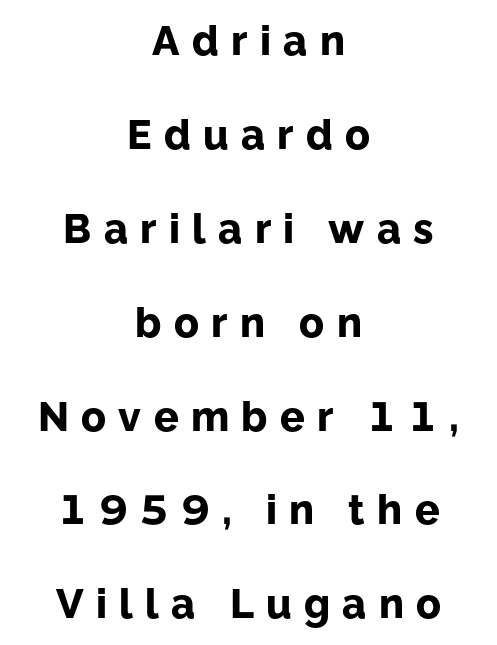
{"serif": "no", "italic": "no", "bold": "yes", "weight": "bold", "width": "normal", "stroke_contrast": "low", "x_height": "medium", "monospaced": "no", "underline": "no", "align": "center", "line_spacing": "loose", "line_spacing_ratio": 2.29, "letter_spacing": "wide", "letter_spacing_em": 0.3, "glyph_px": 41}
